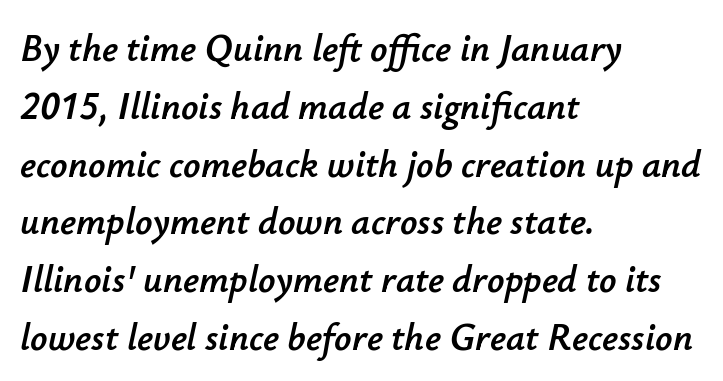
Think of a printed novel: that variable character pitch is what you see here. Compared with ordinary roman type, these characters are visibly tilted. Just letters on the line, the space beneath them empty. Where is the straight margin? On the left.
